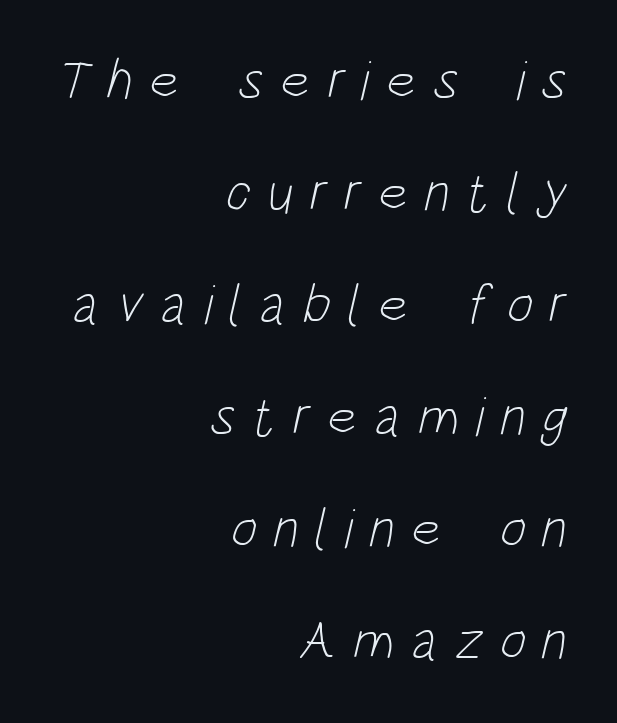
Q: Is the text bold? A: No.
Q: Is the typeface a serif or a sans-serif typeface? A: Sans-serif.
Q: Is the text underlined? A: No.
Q: How is the paragraph aligned? A: Right-aligned.
Q: Is the spacing between letters normal or unusually wide? A: Unusually wide.
Q: Is the spacing between lines tight, normal or loose? A: Loose.
Q: Width (condensed, normal, or wide)? A: Condensed.
Q: Stroke contrast? A: Low.
Q: x-height? A: Large.
Q: Monospaced? A: No.
